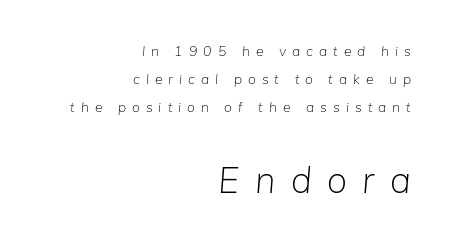
Q: Is the text bold? A: No.
Q: Is the text italic (slanted)? A: Yes, it leans right by about 5 degrees.
Q: Is the text underlined? A: No.
Q: How is the paragraph aligned? A: Right-aligned.
Q: Is the spacing between letters normal or unusually wide? A: Unusually wide.
Q: Is the spacing between lines tight, normal or loose? A: Loose.
Q: Which block of text is set in a larger size, the first (top) or the second (bottom)? A: The second (bottom) one.
Q: Width (condensed, normal, or wide)? A: Normal.
Q: Stroke contrast? A: Low.
Q: x-height? A: Medium.
Q: Monospaced? A: No.
